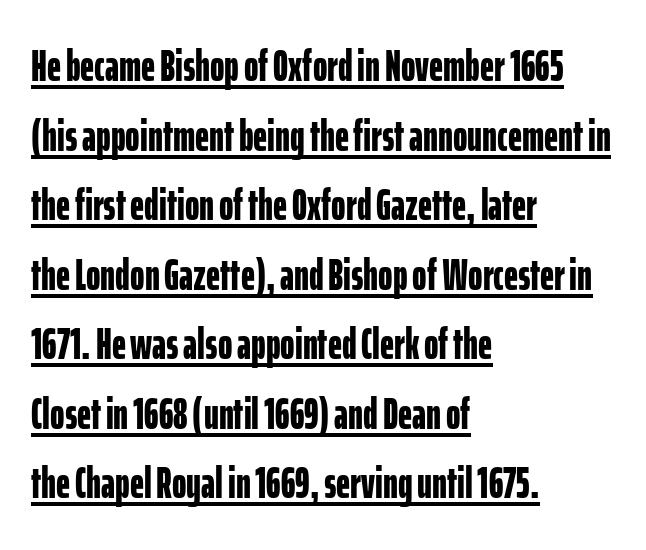
The image shows 44 px bold, condensed sans-serif type, upright; set left-aligned, normal line spacing (1.58x), normal letter spacing, underlined; low stroke contrast and a medium x-height.
